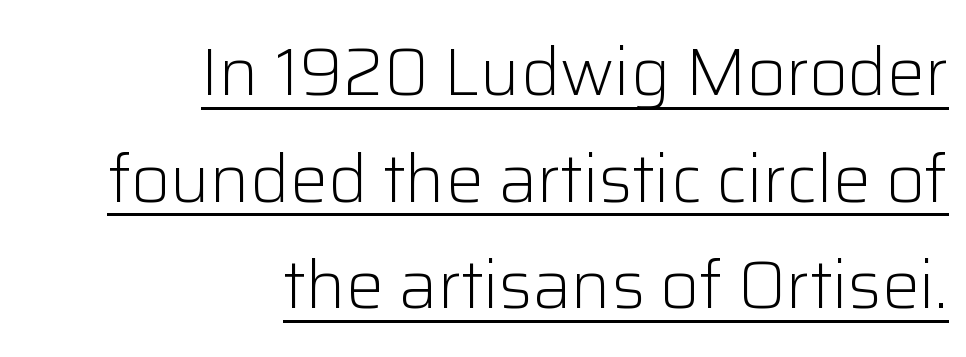
The specimen includes a rule beneath the text block's lines. The gaps between neighbouring characters are ordinary and unremarkable. The cut favours lightness, reaching ordinary text weight at its darkest. A sans-serif font was chosen for this passage. Regular leading. Think of a printed novel: that variable character pitch is what you see here.
